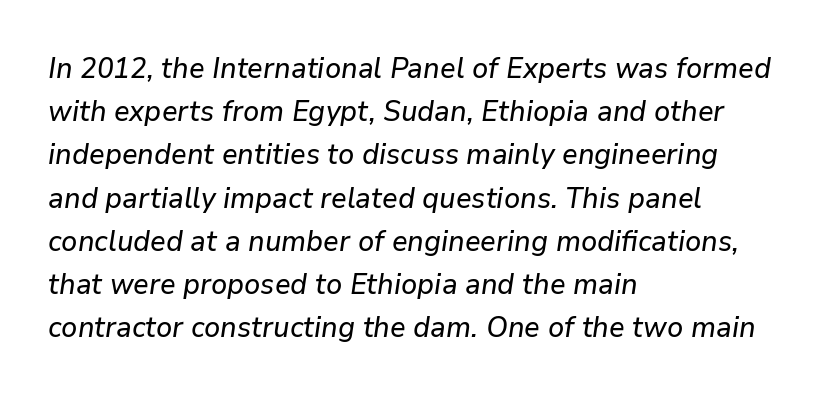
Glance below the letters and you will spot only blank space. Each line starts at the same left margin while the right side varies. Italic? Definitely — the glyphs are oblique. This sample uses plain, unmodified letter spacing. Note the varied advance widths — an 'i' is clearly narrower than an 'm'. Reading down the column, the eye jumps a familiar distance to each next line.
